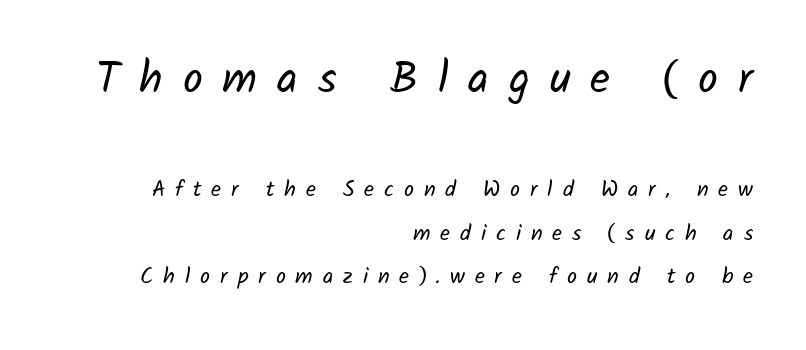
{"serif": "no", "bold": "no", "weight": "regular", "width": "normal", "stroke_contrast": "low", "x_height": "medium", "monospaced": "no", "underline": "no", "align": "right", "line_spacing": "loose", "line_spacing_ratio": 1.99, "letter_spacing": "wide", "letter_spacing_em": 0.45, "larger_block": "first", "size_ratio": 2.0, "glyph_px": 44}
